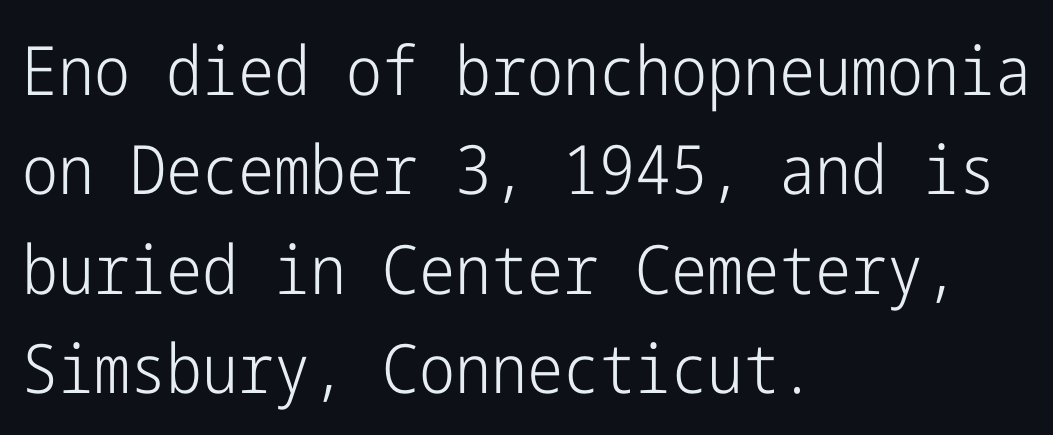
The image shows 68 px light, condensed sans-serif type, upright; set left-aligned, normal line spacing (1.46x), normal letter spacing, not underlined; low stroke contrast and a medium x-height.
